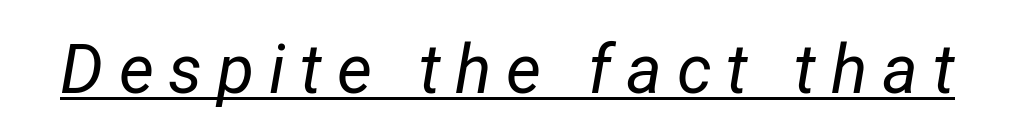
Q: Is the text bold? A: No.
Q: Is the text italic (slanted)? A: Yes, it leans right by about 12 degrees.
Q: Is the text underlined? A: Yes.
Q: Is the spacing between letters normal or unusually wide? A: Unusually wide.
Q: Width (condensed, normal, or wide)? A: Condensed.
Q: Stroke contrast? A: Low.
Q: x-height? A: Medium.
Q: Monospaced? A: No.
